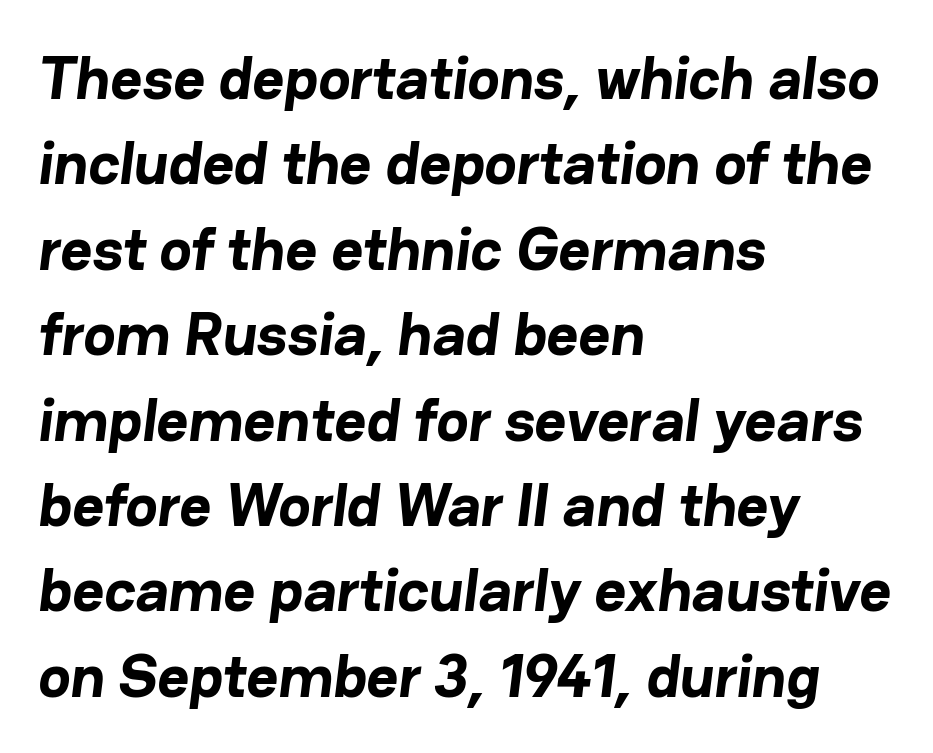
The image shows 61 px bold sans-serif type; set left-aligned, normal line spacing (1.4x), normal letter spacing, not underlined; low stroke contrast and a medium x-height.
